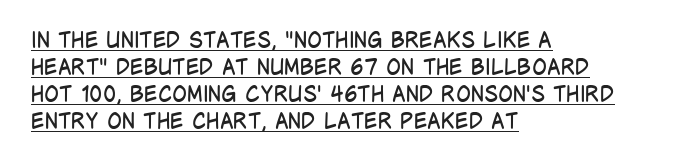
Layout note: lines flush left. The strokes carry an ordinary text weight at most. The tracking reads as untouched default to a designer's eye. The glyphs are accompanied by a horizontal stroke just below them. Ascenders rise straight up at ninety degrees.
